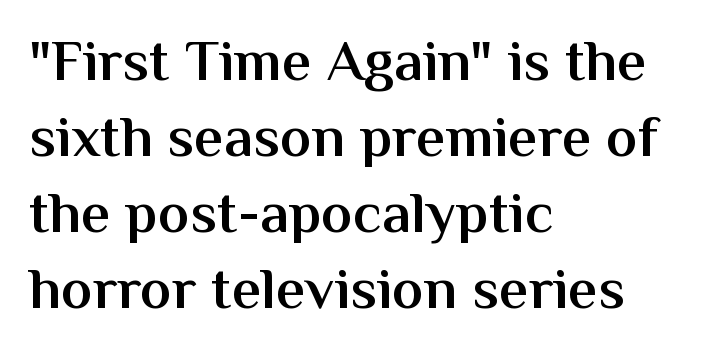
{"serif": "no", "italic": "no", "bold": "semi", "weight": "semibold", "width": "normal", "stroke_contrast": "medium", "x_height": "medium", "monospaced": "no", "underline": "no", "align": "left", "line_spacing": "normal", "line_spacing_ratio": 1.29, "letter_spacing": "normal", "letter_spacing_em": 0.0, "glyph_px": 59}
